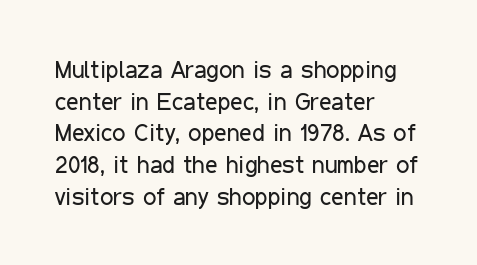
Q: Is the text bold? A: No.
Q: Is the text italic (slanted)? A: No, it is upright.
Q: Is the text underlined? A: No.
Q: How is the paragraph aligned? A: Left-aligned.
Q: Is the spacing between letters normal or unusually wide? A: Normal.
Q: Is the spacing between lines tight, normal or loose? A: Normal.
